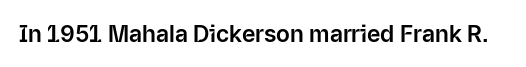
The image shows 23 px text type, upright; set normal letter spacing, not underlined.
